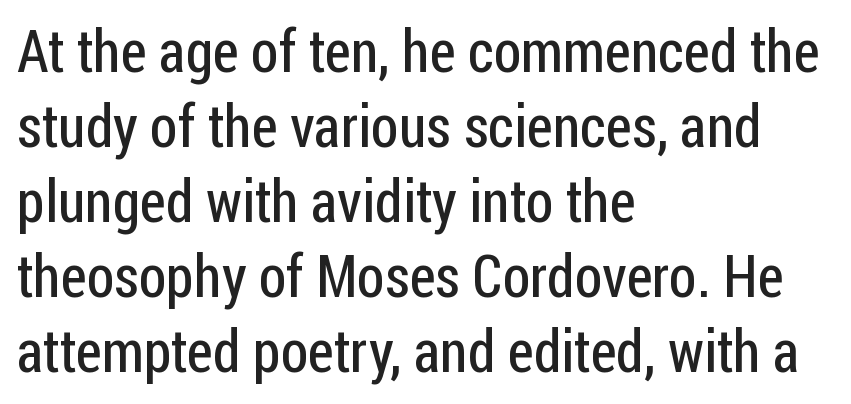
These glyphs show unthickened strokes, regular width or finer. Evenly set lines give the paragraph a standard silhouette. The face used here is proportionally spaced, like ordinary book or web type. Posture: vertical.
